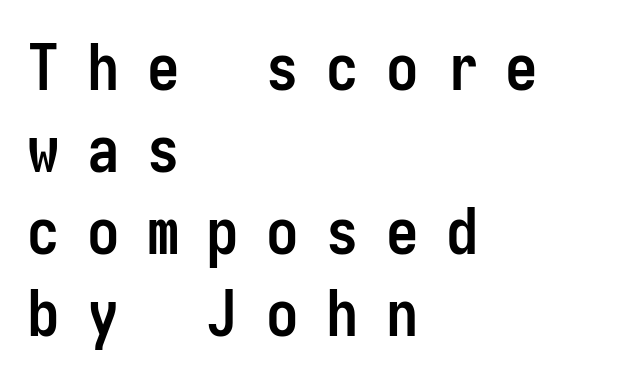
The passage shown is typed in a monospace face where columns stay perfectly aligned. Underlining? Definitely not there. Notice how descenders clear the ascenders below comfortably — that's standard leading. The letters are spread apart with noticeably loose tracking. The typography opts for an upright posture over an oblique one. The paragraph shown leans on its left margin.
